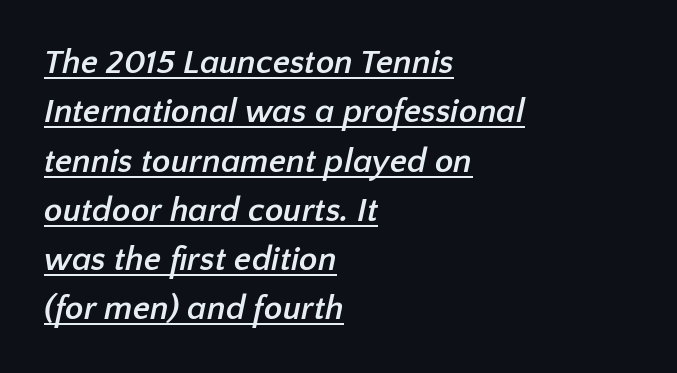
Q: Is the text bold? A: Yes.
Q: Is the typeface a serif or a sans-serif typeface? A: Sans-serif.
Q: Is the text underlined? A: Yes.
Q: How is the paragraph aligned? A: Left-aligned.
Q: Is the spacing between letters normal or unusually wide? A: Normal.
Q: Is the spacing between lines tight, normal or loose? A: Normal.
Q: Width (condensed, normal, or wide)? A: Normal.
Q: Stroke contrast? A: Low.
Q: x-height? A: Medium.
Q: Monospaced? A: No.
